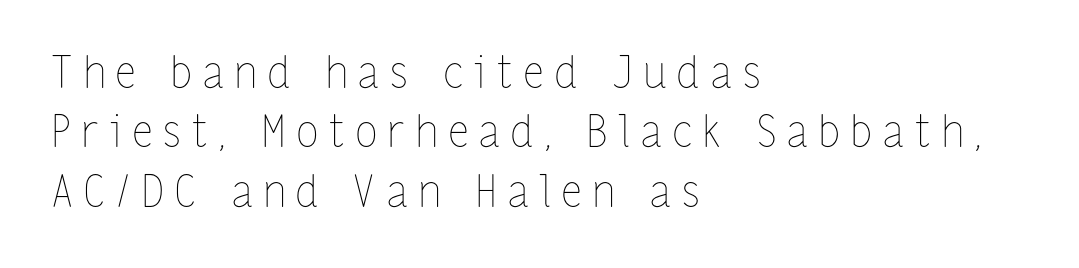
The image shows 44 px thin, condensed type, upright; set left-aligned, normal line spacing (1.35x), unusually wide letter spacing (+0.26 em), not underlined; low stroke contrast and a medium x-height.
